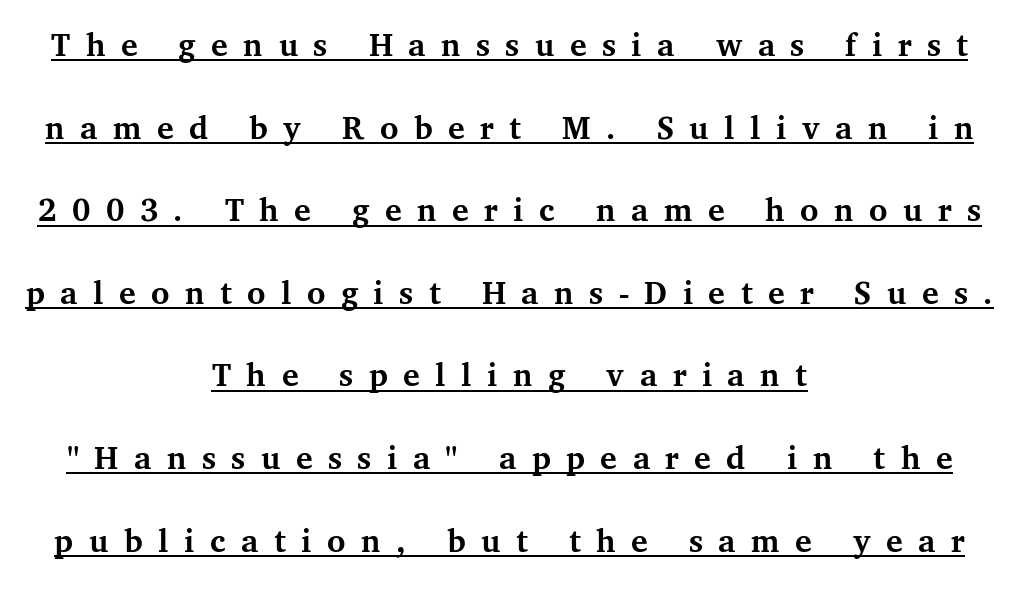
Q: Is the text bold? A: Yes.
Q: Is the text italic (slanted)? A: No, it is upright.
Q: Is the typeface a serif or a sans-serif typeface? A: Serif.
Q: Is the text underlined? A: Yes.
Q: How is the paragraph aligned? A: Centered.
Q: Is the spacing between letters normal or unusually wide? A: Unusually wide.
Q: Is the spacing between lines tight, normal or loose? A: Loose.
Q: Width (condensed, normal, or wide)? A: Normal.
Q: Stroke contrast? A: Medium.
Q: x-height? A: Medium.
Q: Monospaced? A: No.
